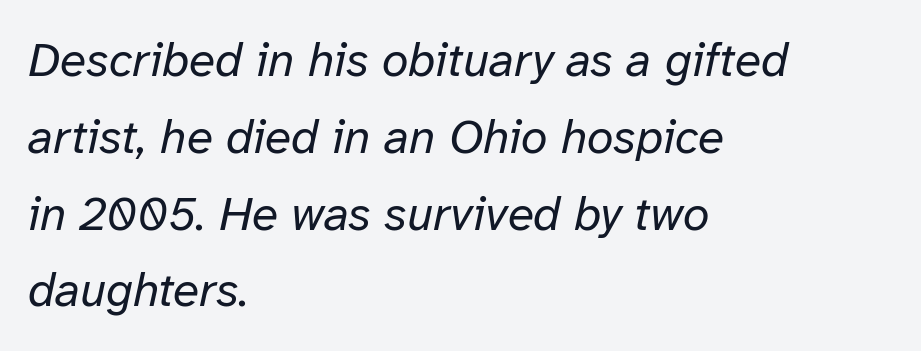
Q: Is the text bold? A: No.
Q: Is the text italic (slanted)? A: Yes, it leans right by about 12 degrees.
Q: Is the text underlined? A: No.
Q: How is the paragraph aligned? A: Left-aligned.
Q: Is the spacing between letters normal or unusually wide? A: Normal.
Q: Is the spacing between lines tight, normal or loose? A: Normal.
Q: Width (condensed, normal, or wide)? A: Normal.
Q: Stroke contrast? A: Low.
Q: x-height? A: Medium.
Q: Monospaced? A: No.
